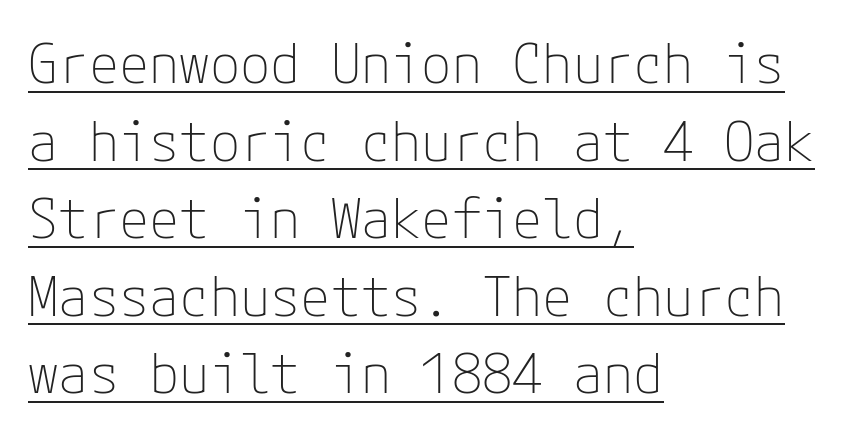
This is not heavy type; no bold has been used. Does the copy run flush right? No — it runs flush left. How are the letters spaced? Ordinarily, with no added tracking. The sample's only ornament is a line tracing under the words. A typesetter would label this face a sans.
